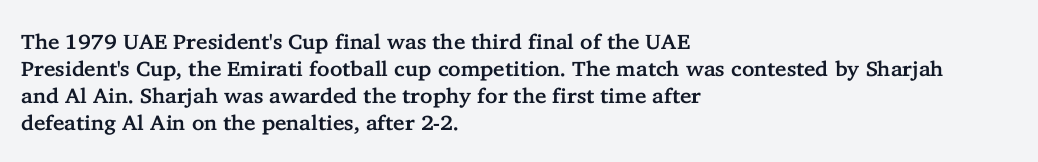
Q: Is the text italic (slanted)? A: No, it is upright.
Q: Is the text underlined? A: No.
Q: How is the paragraph aligned? A: Left-aligned.
Q: Is the spacing between letters normal or unusually wide? A: Normal.
Q: Is the spacing between lines tight, normal or loose? A: Normal.
